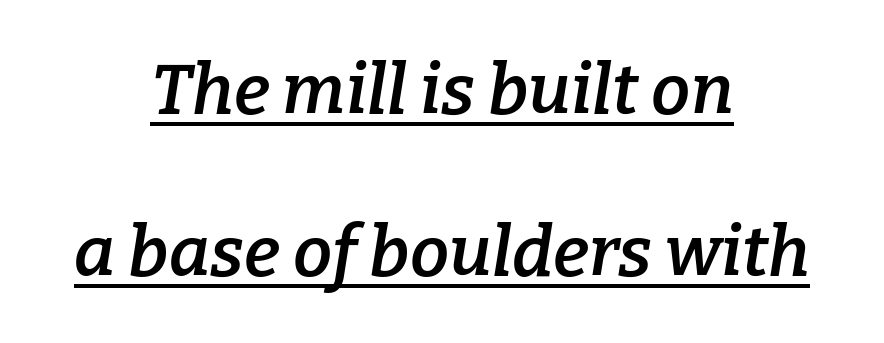
One-word summary of the alignment: center. A semibold gives these letters moderate extra thickness, short of bold. The rendering applies a slant to the glyphs. Loosely led — the rows are spread out. Spacing verdict: proportional, widths tailored to each character.
